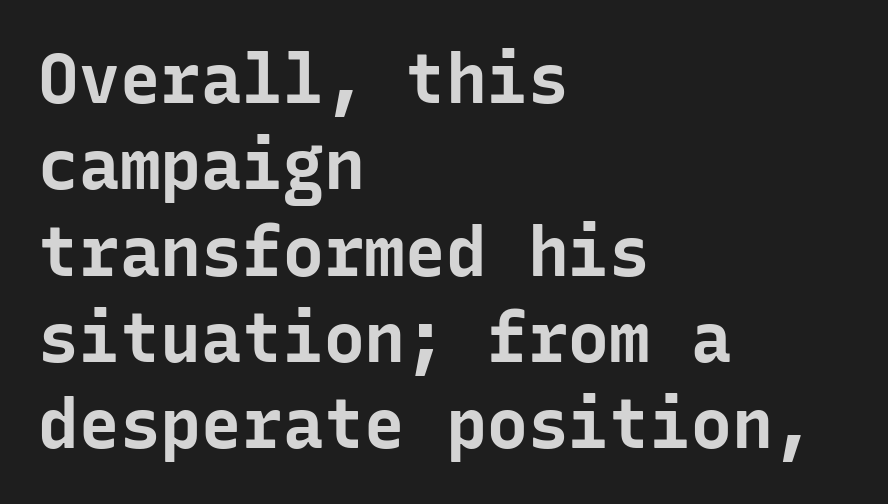
Q: Is the text bold? A: Yes.
Q: Is the text italic (slanted)? A: No, it is upright.
Q: Is the typeface a serif or a sans-serif typeface? A: Sans-serif.
Q: Is the text underlined? A: No.
Q: How is the paragraph aligned? A: Left-aligned.
Q: Is the spacing between letters normal or unusually wide? A: Normal.
Q: Is the spacing between lines tight, normal or loose? A: Normal.
Q: Width (condensed, normal, or wide)? A: Normal.
Q: Stroke contrast? A: Low.
Q: x-height? A: Medium.
Q: Monospaced? A: Yes.
